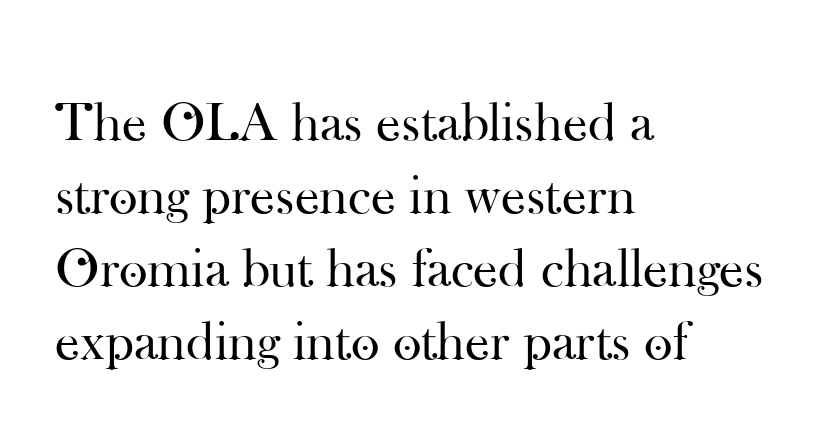
The image shows 55 px regular-weight serif type, upright; set left-aligned, normal line spacing (1.33x), normal letter spacing, not underlined; high stroke contrast and a small x-height.
